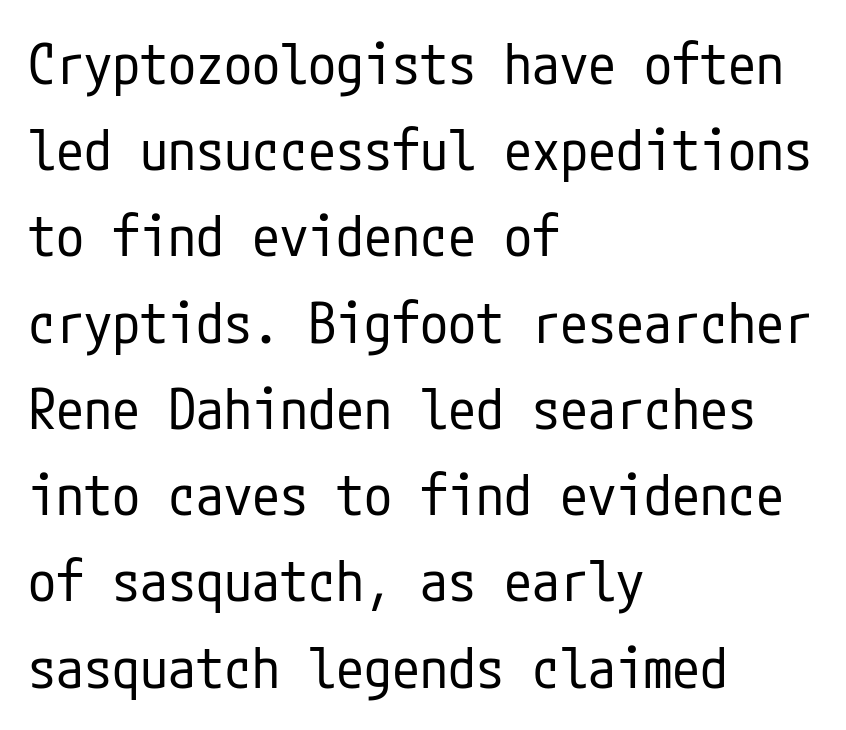
{"serif": "no", "italic": "no", "bold": "no", "weight": "regular", "width": "condensed", "stroke_contrast": "low", "x_height": "medium", "underline": "no", "align": "left", "line_spacing": "normal", "line_spacing_ratio": 1.54, "letter_spacing": "normal", "letter_spacing_em": 0.0, "glyph_px": 56}
